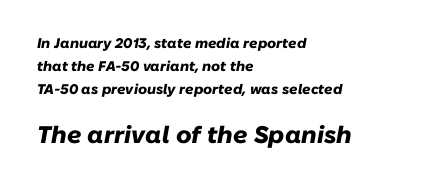
{"italic": "yes", "lean": "right", "slant_degrees": 10, "bold": "yes", "underline": "no", "align": "left", "line_spacing": "normal", "line_spacing_ratio": 1.64, "letter_spacing": "normal", "letter_spacing_em": 0.0, "larger_block": "second", "size_ratio": 1.71, "glyph_px": 24}
